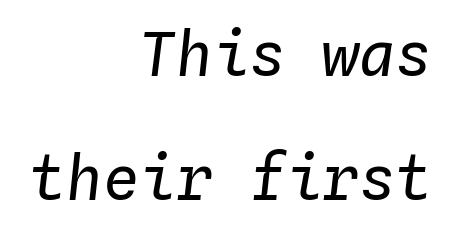
{"italic": "yes", "lean": "right", "slant_degrees": 4, "bold": "no", "weight": "regular", "width": "normal", "stroke_contrast": "low", "x_height": "medium", "monospaced": "yes", "underline": "no", "align": "right", "line_spacing": "loose", "line_spacing_ratio": 2.03, "letter_spacing": "normal", "letter_spacing_em": 0.0, "glyph_px": 61}
